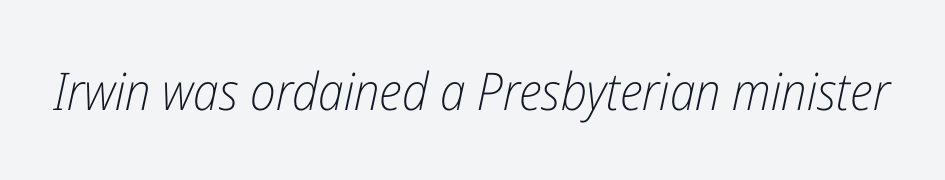
{"italic": "yes", "lean": "right", "slant_degrees": 12, "bold": "no", "weight": "light", "width": "condensed", "stroke_contrast": "low", "x_height": "medium", "monospaced": "no", "underline": "no", "letter_spacing": "normal", "letter_spacing_em": 0.0, "glyph_px": 52}
